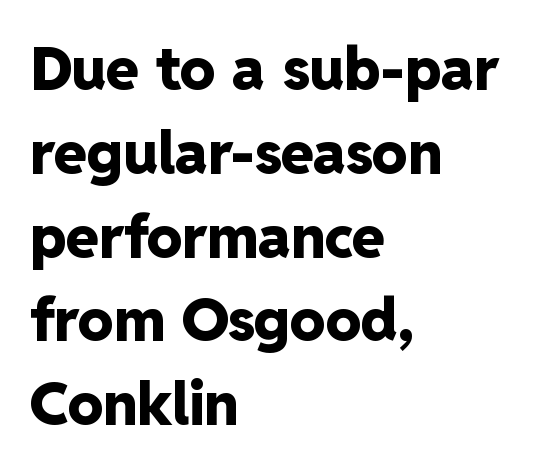
{"serif": "no", "italic": "no", "bold": "yes", "weight": "heavy", "width": "normal", "stroke_contrast": "low", "x_height": "medium", "monospaced": "no", "underline": "no", "align": "left", "line_spacing": "normal", "line_spacing_ratio": 1.42, "letter_spacing": "normal", "letter_spacing_em": 0.0, "glyph_px": 59}
